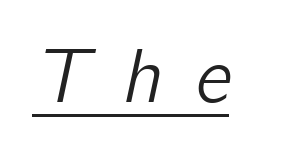
The image shows 77 px text type, italic (leaning right); set unusually wide letter spacing (+0.42 em), underlined; low stroke contrast and a medium x-height.
